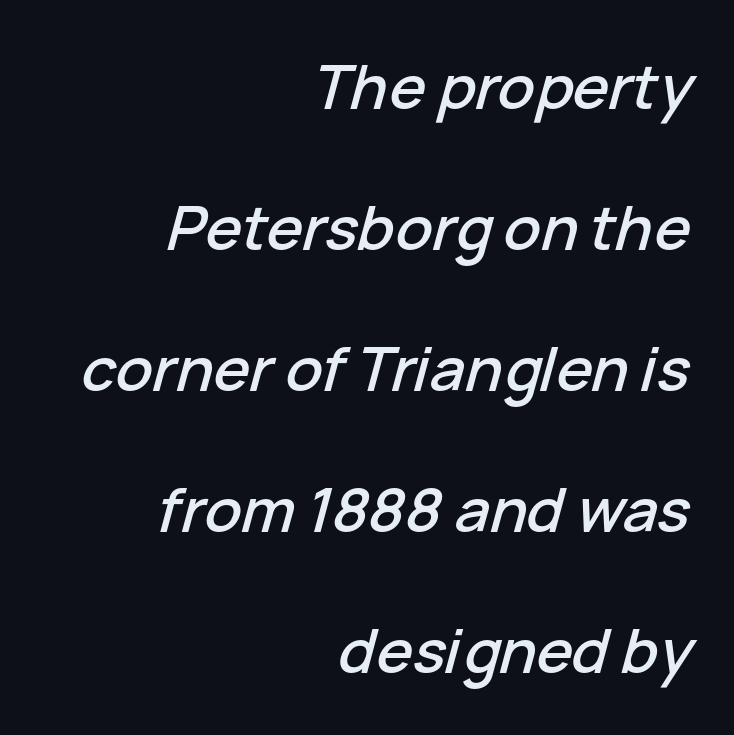
These lines are rendered in a variable-pitch font. Caption: multi-line text, flush right, ragged left. Decoration check: the copy has no underline. A typesetter would call this zero additional tracking.
